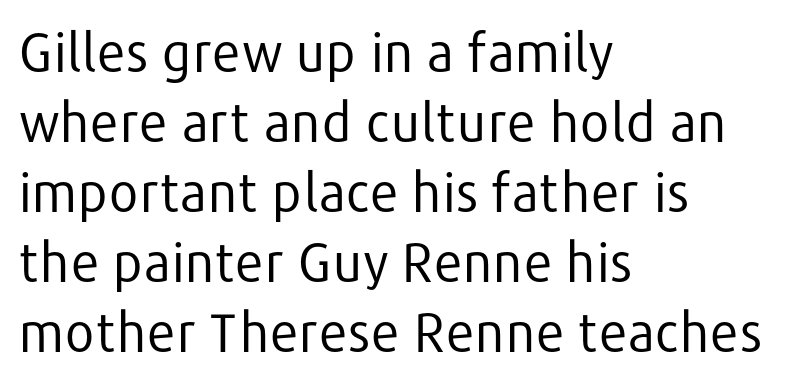
{"serif": "no", "italic": "no", "bold": "no", "weight": "regular", "width": "normal", "stroke_contrast": "low", "x_height": "medium", "monospaced": "no", "underline": "no", "align": "left", "line_spacing": "normal", "line_spacing_ratio": 1.32, "letter_spacing": "normal", "letter_spacing_em": 0.0, "glyph_px": 53}
